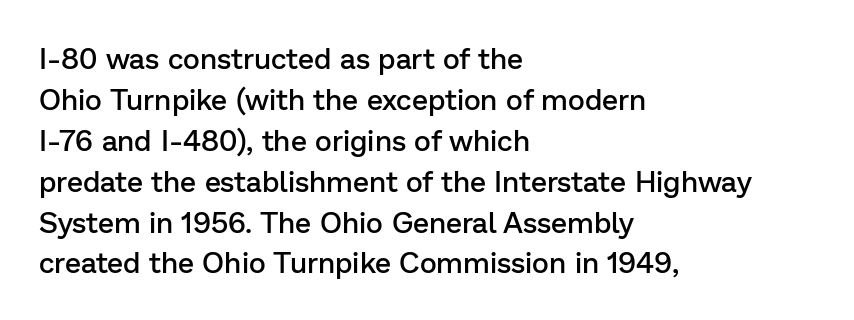
Q: Is the text bold? A: Semi-bold.
Q: Is the text italic (slanted)? A: No, it is upright.
Q: Is the typeface a serif or a sans-serif typeface? A: Sans-serif.
Q: Is the text underlined? A: No.
Q: How is the paragraph aligned? A: Left-aligned.
Q: Is the spacing between letters normal or unusually wide? A: Normal.
Q: Is the spacing between lines tight, normal or loose? A: Normal.
Q: Width (condensed, normal, or wide)? A: Normal.
Q: Stroke contrast? A: Low.
Q: x-height? A: Medium.
Q: Monospaced? A: No.
